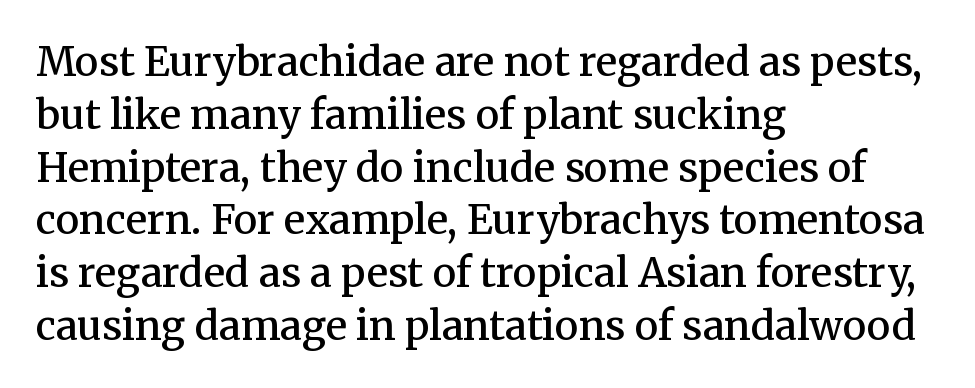
How would I describe the line gaps? Plain and ordinary. Default kerning and tracking; the words read as compact shapes. Serifs: yes, visible at the terminals of the letterforms. Alignment: flush left. Does the weight exceed regular? Yes, but only to semibold. The words here are not underlined.
